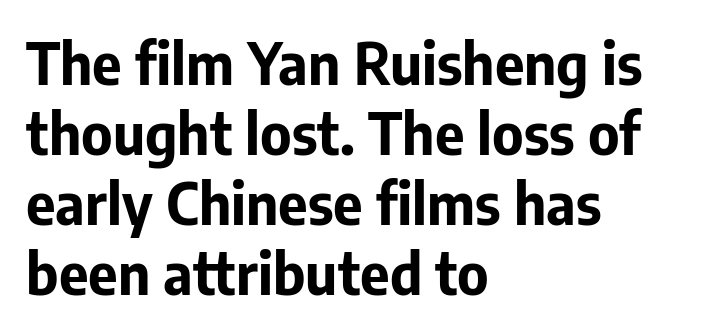
No feet cap the strokes, marking this as sans-serif type. The gaps between neighbouring characters are ordinary and unremarkable. It's the straight-up-and-down kind of type. Type without underlining. You could not count columns in this text — the font is proportionally spaced.
